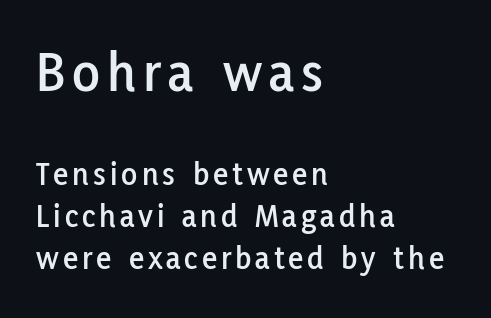
Spacing verdict: proportional, widths tailored to each character. Unmarked baselines from the first word to the last. Visually, the top section dominates because its glyphs are scaled up. Horizontal bands of white between lines are of average thickness.
